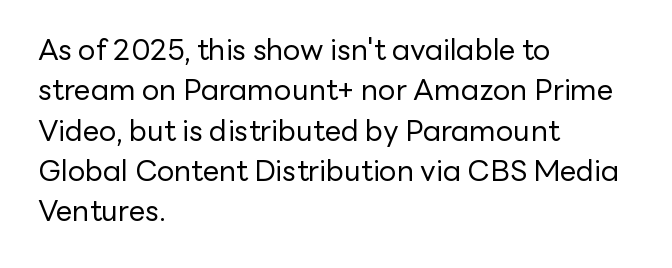
The image shows 29 px regular-weight sans-serif type, upright; set left-aligned, normal line spacing (1.39x), normal letter spacing, not underlined; low stroke contrast and a medium x-height.
